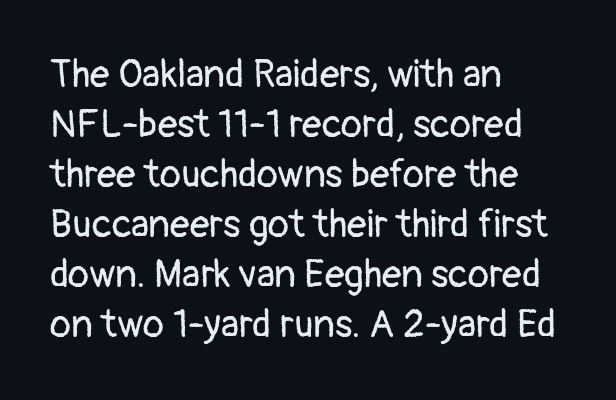
Q: Is the text bold? A: No.
Q: Is the text italic (slanted)? A: No, it is upright.
Q: Is the typeface a serif or a sans-serif typeface? A: Sans-serif.
Q: Is the text underlined? A: No.
Q: How is the paragraph aligned? A: Left-aligned.
Q: Is the spacing between letters normal or unusually wide? A: Normal.
Q: Is the spacing between lines tight, normal or loose? A: Normal.
Q: Width (condensed, normal, or wide)? A: Normal.
Q: Stroke contrast? A: Low.
Q: x-height? A: Medium.
Q: Monospaced? A: No.
